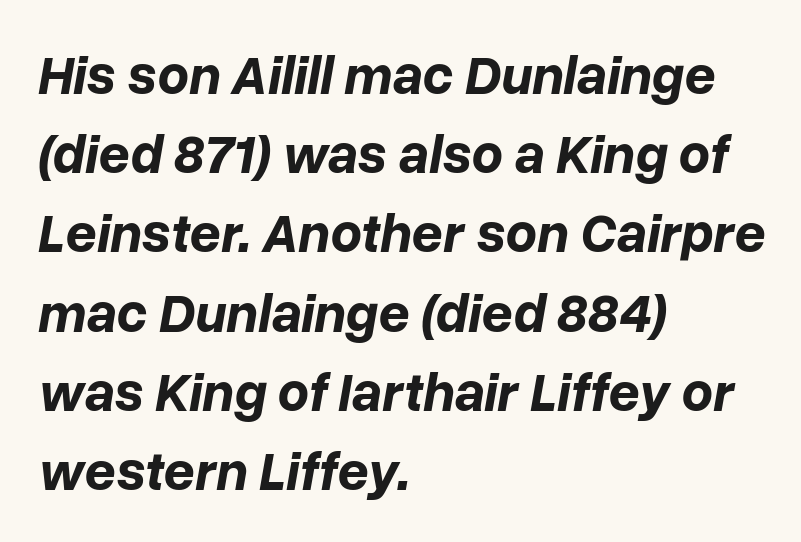
Regarding leading, the lines here are spaced in the standard way. You can tell it's italic because the verticals aren't actually vertical. Only glyphs here, with clear space below each row. I'd describe the lettering as bold — thick and assertive.
